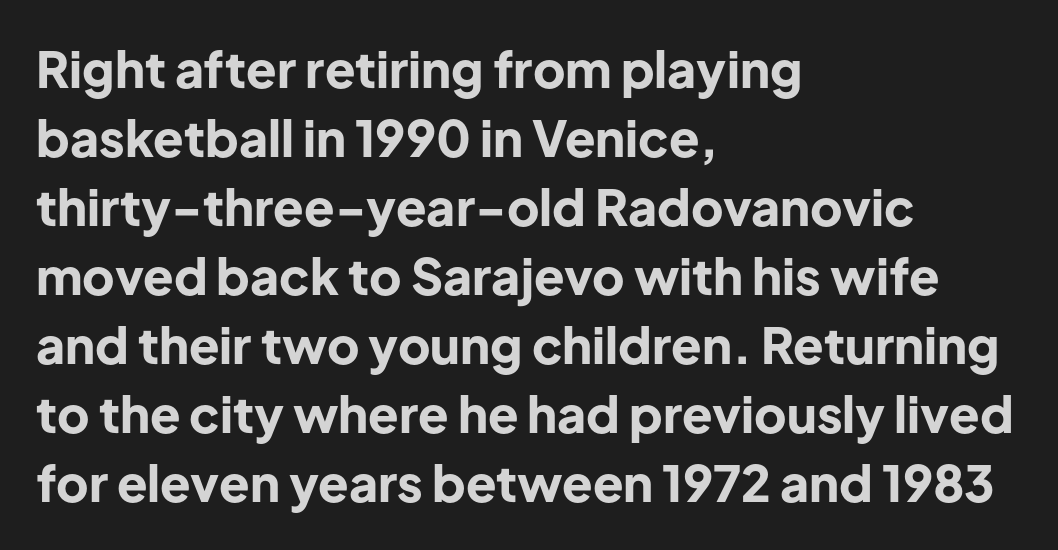
The image shows 50 px bold sans-serif type, upright; set left-aligned, normal line spacing (1.38x), normal letter spacing, not underlined; low stroke contrast and a medium x-height.
